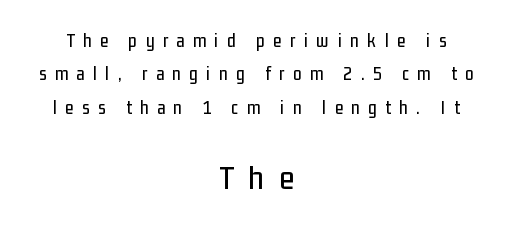
The rendering enlarges the type as you move from the upper chunk to the lower. I'd call this a sans setting — the letters go barefoot. A roman cut, with each character standing at attention. Centered paragraph, ragged on both sides.
